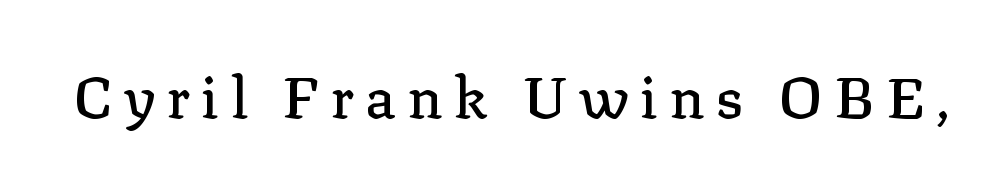
Typographically, this falls in the serif category. Beneath every word, the page is bare. The letters advance in unequal steps, a hallmark of proportional type. Italic? Not at all — the glyphs are vertical.
